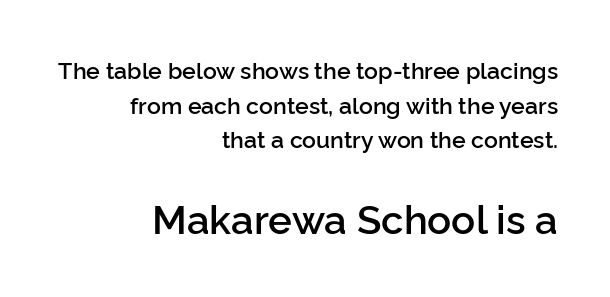
{"serif": "no", "italic": "no", "bold": "semi", "weight": "semibold", "width": "normal", "stroke_contrast": "low", "x_height": "medium", "monospaced": "no", "underline": "no", "align": "right", "line_spacing": "normal", "line_spacing_ratio": 1.51, "letter_spacing": "normal", "letter_spacing_em": 0.0, "larger_block": "second", "size_ratio": 1.74, "glyph_px": 40}
